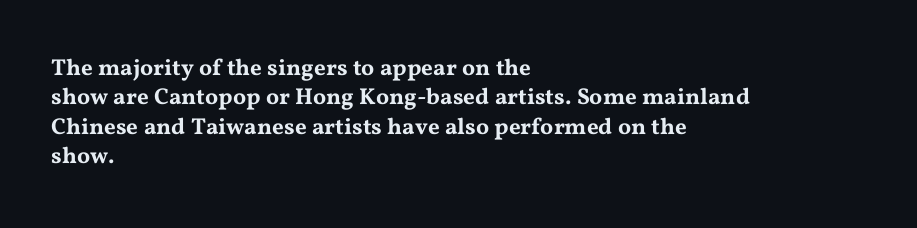
Q: Is the text italic (slanted)? A: No, it is upright.
Q: Is the text underlined? A: No.
Q: How is the paragraph aligned? A: Left-aligned.
Q: Is the spacing between letters normal or unusually wide? A: Normal.
Q: Is the spacing between lines tight, normal or loose? A: Normal.
